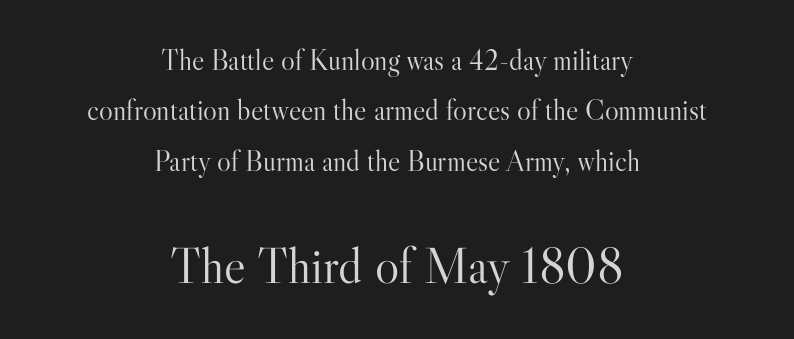
This sample is center-justified, so both line endings float freely. The baseline area is clear. Stroke terminals: seriffed. The type is set solid horizontally, with unmodified tracking. Looks like regular typesetting: each glyph gets only the width it needs. The typography opts for an upright posture over an oblique one.
